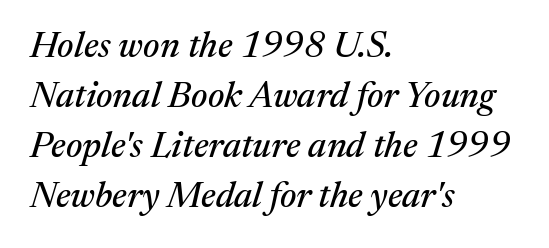
The image shows 36 px serif type, italic (leaning right); set left-aligned, normal line spacing (1.39x), normal letter spacing, not underlined; medium stroke contrast and a medium x-height.
